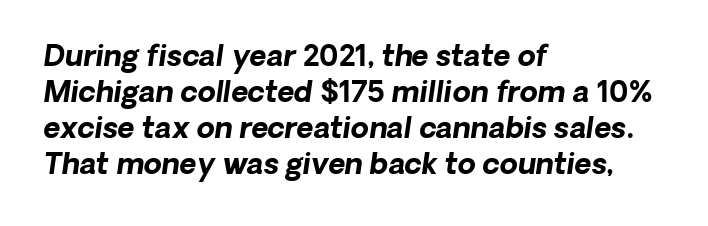
Q: Is the text bold? A: Yes.
Q: Is the typeface a serif or a sans-serif typeface? A: Sans-serif.
Q: Is the text underlined? A: No.
Q: How is the paragraph aligned? A: Left-aligned.
Q: Is the spacing between letters normal or unusually wide? A: Normal.
Q: Width (condensed, normal, or wide)? A: Normal.
Q: Stroke contrast? A: Low.
Q: x-height? A: Medium.
Q: Monospaced? A: No.
